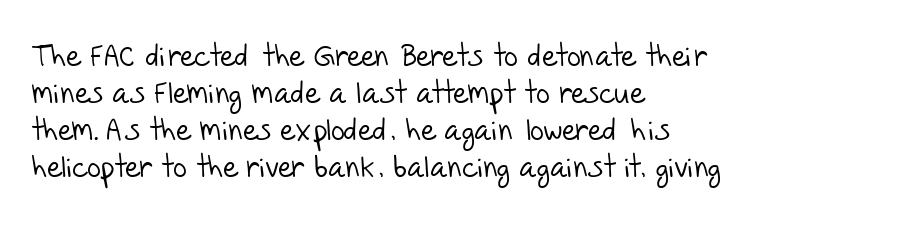
The image shows 30 px light sans-serif type; set left-aligned, line spacing 1.23x, normal letter spacing, not underlined; low stroke contrast and a large x-height.
